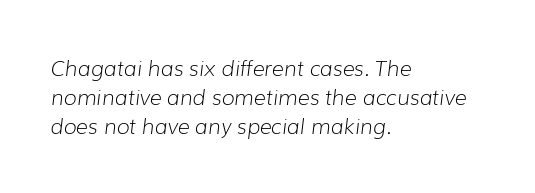
If you drew a line through each stem, it would be angled. Is the stroke heavy? The answer is a plain regular-or-lighter. Glyph-to-glyph distance matches everyday printed text. Is the block centered? No — it sits flush against the left margin.
